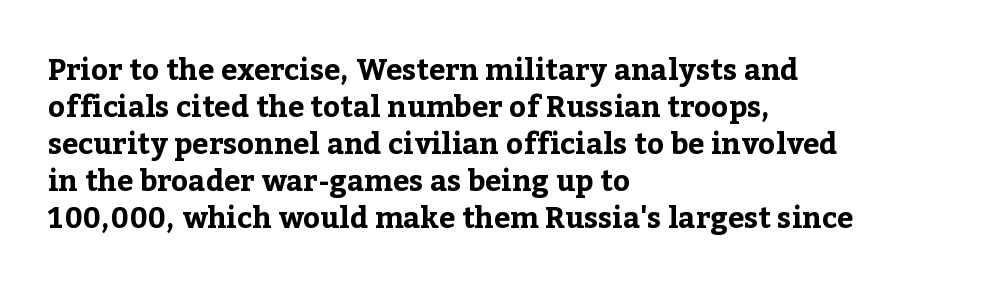
The image shows 29 px bold serif type, upright; set left-aligned, normal line spacing (1.28x), normal letter spacing, not underlined; low stroke contrast and a medium x-height.
